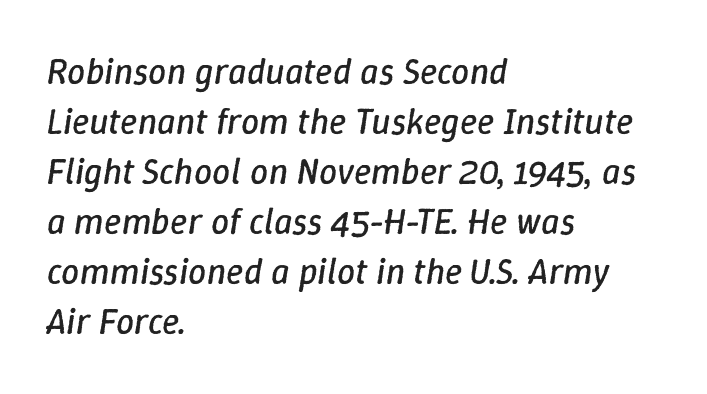
{"italic": "yes", "lean": "right", "slant_degrees": 9, "bold": "no", "weight": "regular", "width": "normal", "stroke_contrast": "low", "x_height": "medium", "monospaced": "no", "underline": "no", "align": "left", "line_spacing": "normal", "line_spacing_ratio": 1.39, "letter_spacing": "normal", "letter_spacing_em": 0.0, "glyph_px": 36}
